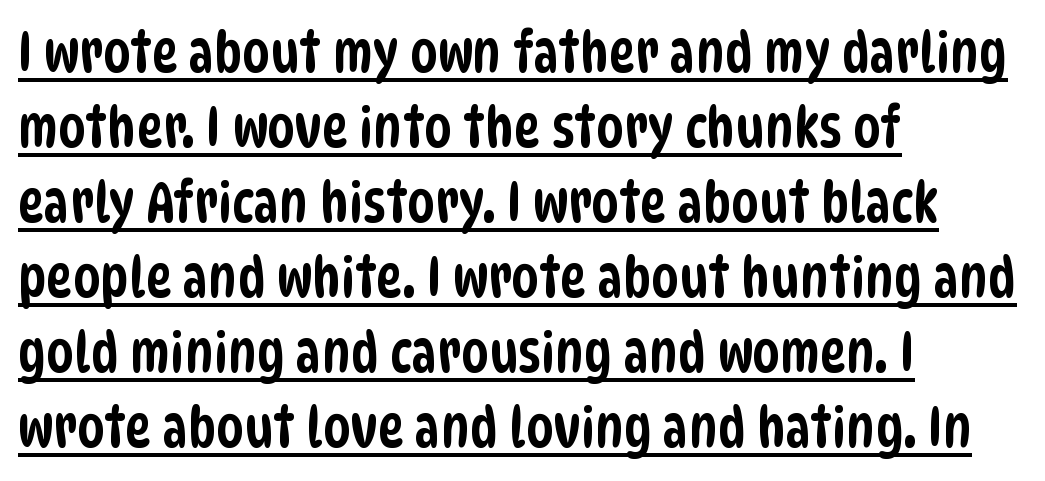
{"serif": "no", "width": "condensed", "stroke_contrast": "low", "x_height": "large", "monospaced": "no", "underline": "yes", "align": "left", "line_spacing": "normal", "line_spacing_ratio": 1.34, "letter_spacing": "normal", "letter_spacing_em": 0.0, "glyph_px": 56}
